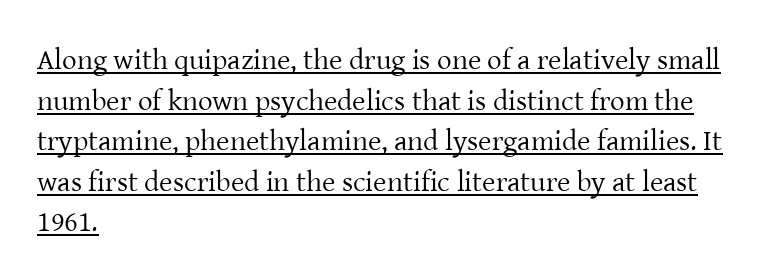
The image shows 29 px regular-weight serif type, upright; set left-aligned, normal line spacing (1.4x), normal letter spacing, underlined; low stroke contrast and a medium x-height.
